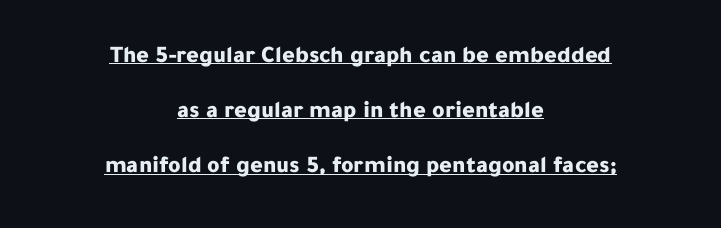
{"italic": "no", "bold": "yes", "underline": "yes", "align": "center", "line_spacing": "loose", "line_spacing_ratio": 2.3, "letter_spacing": "normal", "letter_spacing_em": 0.0, "glyph_px": 24}
